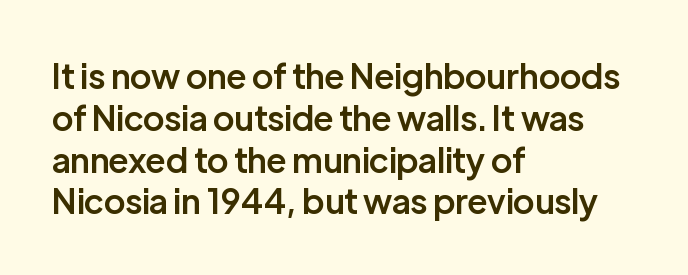
Q: Is the text bold? A: Semi-bold.
Q: Is the text italic (slanted)? A: No, it is upright.
Q: Is the typeface a serif or a sans-serif typeface? A: Sans-serif.
Q: Is the text underlined? A: No.
Q: How is the paragraph aligned? A: Left-aligned.
Q: Is the spacing between letters normal or unusually wide? A: Normal.
Q: Width (condensed, normal, or wide)? A: Normal.
Q: Stroke contrast? A: Low.
Q: x-height? A: Medium.
Q: Monospaced? A: No.
